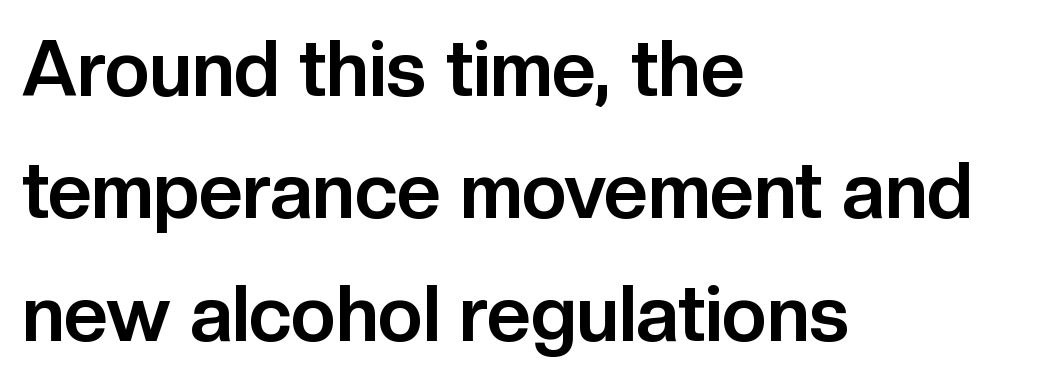
{"serif": "no", "italic": "no", "bold": "yes", "weight": "bold", "width": "normal", "stroke_contrast": "low", "x_height": "medium", "monospaced": "no", "underline": "no", "align": "left", "line_spacing": "normal", "line_spacing_ratio": 1.59, "letter_spacing": "normal", "letter_spacing_em": 0.0, "glyph_px": 77}
